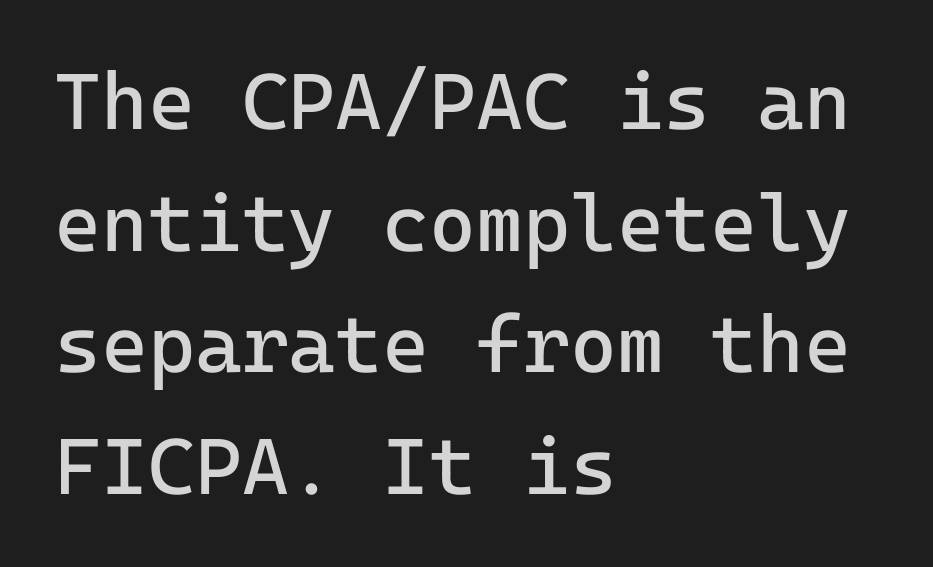
The image shows 80 px regular-weight sans-serif type, upright, monospaced; set left-aligned, normal line spacing (1.52x), normal letter spacing, not underlined; low stroke contrast and a medium x-height.
